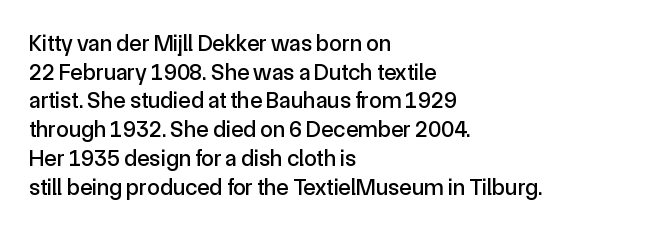
Q: Is the text italic (slanted)? A: No, it is upright.
Q: Is the text underlined? A: No.
Q: How is the paragraph aligned? A: Left-aligned.
Q: Is the spacing between letters normal or unusually wide? A: Normal.
Q: Is the spacing between lines tight, normal or loose? A: Normal.
